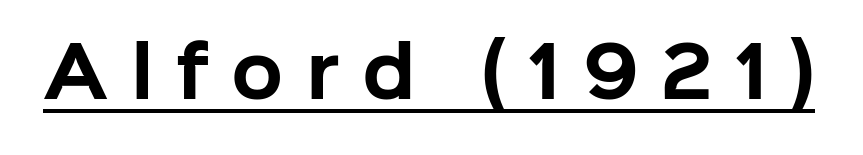
Q: Is the text bold? A: Yes.
Q: Is the text italic (slanted)? A: No, it is upright.
Q: Is the typeface a serif or a sans-serif typeface? A: Sans-serif.
Q: Is the text underlined? A: Yes.
Q: Is the spacing between letters normal or unusually wide? A: Unusually wide.
Q: Width (condensed, normal, or wide)? A: Normal.
Q: Stroke contrast? A: Low.
Q: x-height? A: Medium.
Q: Monospaced? A: No.
